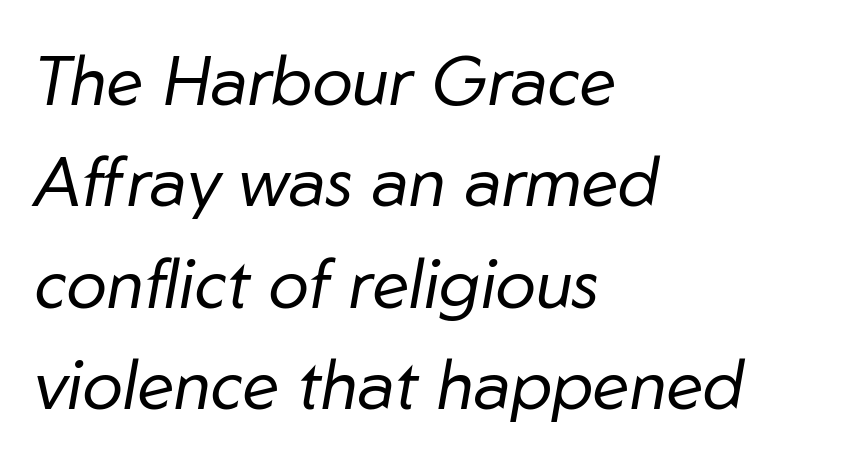
Designer's note — italics engaged. Here the designer chose a conventional face with non-uniform glyph widths. These lines stack with their left ends in a neat column. Is the letter spacing exaggerated? No — it looks like the ordinary default.
